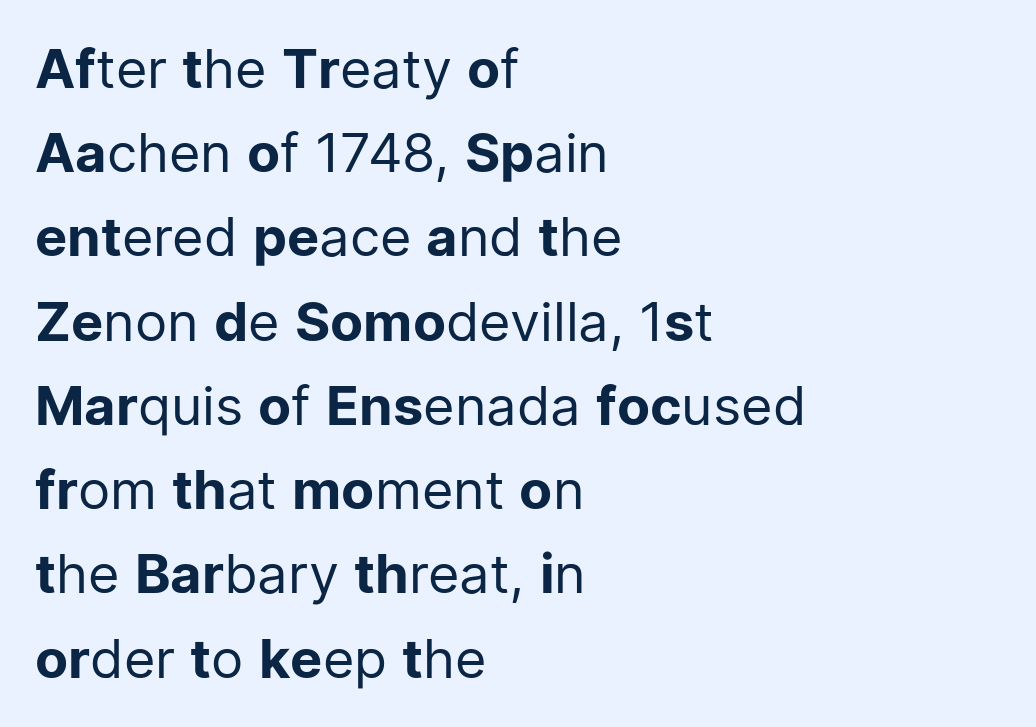
Q: Is the text bold? A: No.
Q: Is the text italic (slanted)? A: No, it is upright.
Q: Is the typeface a serif or a sans-serif typeface? A: Sans-serif.
Q: Is the text underlined? A: No.
Q: How is the paragraph aligned? A: Left-aligned.
Q: Is the spacing between letters normal or unusually wide? A: Normal.
Q: Is the spacing between lines tight, normal or loose? A: Normal.
Q: Width (condensed, normal, or wide)? A: Normal.
Q: Stroke contrast? A: Low.
Q: x-height? A: Medium.
Q: Monospaced? A: No.
